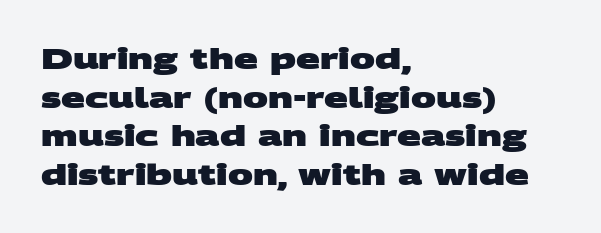
{"serif": "no", "bold": "yes", "weight": "heavy", "width": "wide", "stroke_contrast": "medium", "x_height": "large", "monospaced": "no", "underline": "no", "align": "left", "line_spacing": "normal", "line_spacing_ratio": 1.38, "letter_spacing": "normal", "letter_spacing_em": 0.0, "glyph_px": 28}
